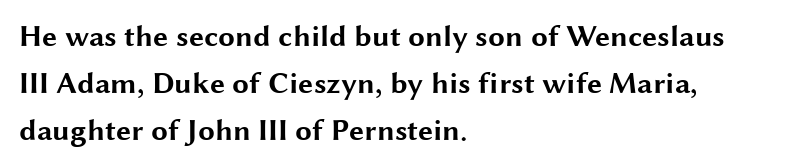
Its strokes are broad and dark, the hallmark of bold type. These lines keep a tight, regular rhythm from letter to letter. Quick note: underline off. Serifs: no, the terminals of the letterforms are clean.
